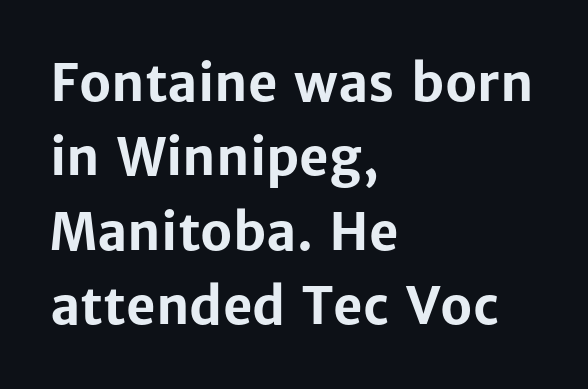
What stands out about the letter spacing? Nothing — it is the standard amount. This sample has the flowing, uneven cadence of proportional lettering. Notice how descenders clear the ascenders below comfortably — that's standard leading. Typeset ragged right — the left edge is the straight one. Anything drawn beneath the words? Only blank space. The letters stand upright; this is a roman face.
